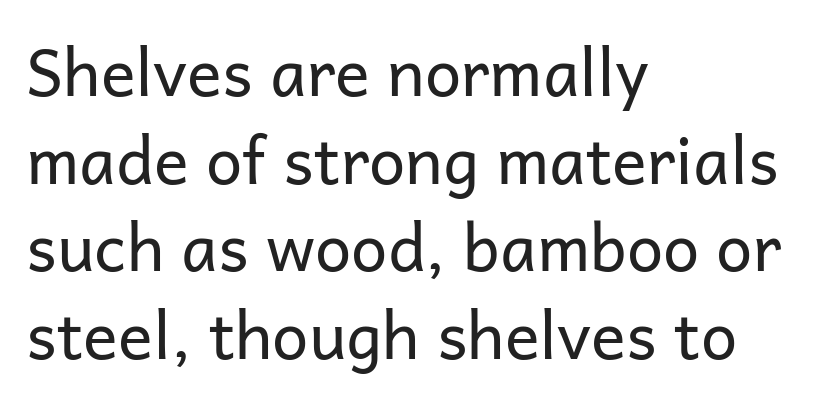
The image shows 65 px regular-weight sans-serif type, upright; set left-aligned, normal line spacing (1.35x), normal letter spacing, not underlined; low stroke contrast and a medium x-height.
